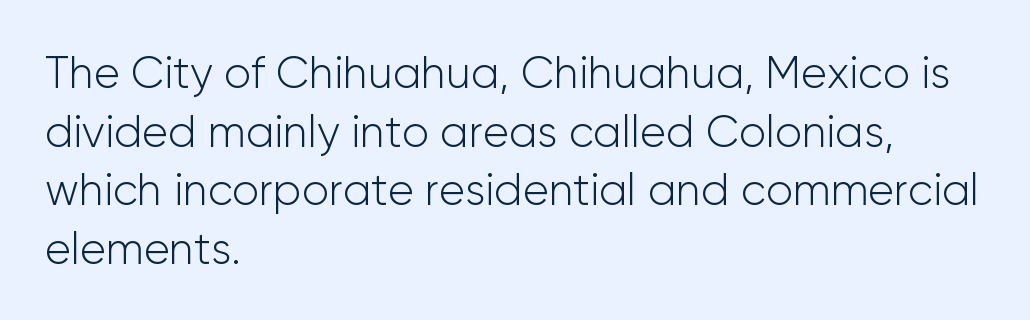
{"serif": "no", "italic": "no", "bold": "no", "weight": "light", "width": "normal", "stroke_contrast": "low", "x_height": "medium", "monospaced": "no", "underline": "no", "align": "left", "line_spacing": "normal", "line_spacing_ratio": 1.33, "letter_spacing": "normal", "letter_spacing_em": 0.0, "glyph_px": 44}
